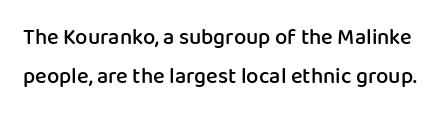
{"italic": "no", "bold": "semi", "underline": "no", "line_spacing_ratio": 1.79, "letter_spacing": "normal", "letter_spacing_em": 0.0, "glyph_px": 22}
